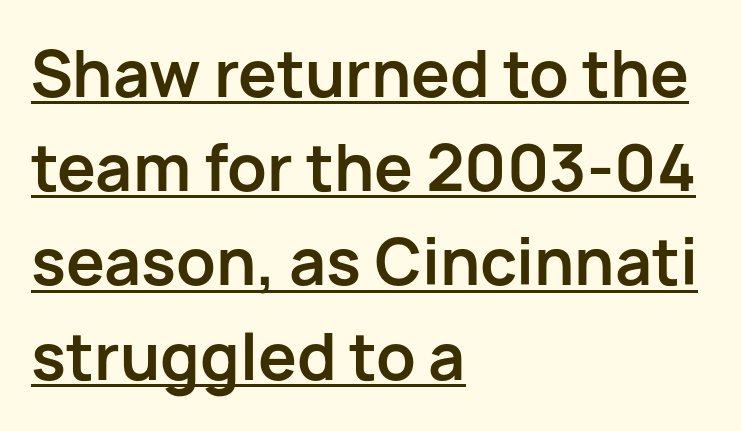
Q: Is the text bold? A: Yes.
Q: Is the text italic (slanted)? A: No, it is upright.
Q: Is the typeface a serif or a sans-serif typeface? A: Sans-serif.
Q: Is the text underlined? A: Yes.
Q: How is the paragraph aligned? A: Left-aligned.
Q: Is the spacing between letters normal or unusually wide? A: Normal.
Q: Is the spacing between lines tight, normal or loose? A: Normal.
Q: Width (condensed, normal, or wide)? A: Normal.
Q: Stroke contrast? A: Low.
Q: x-height? A: Medium.
Q: Monospaced? A: No.
